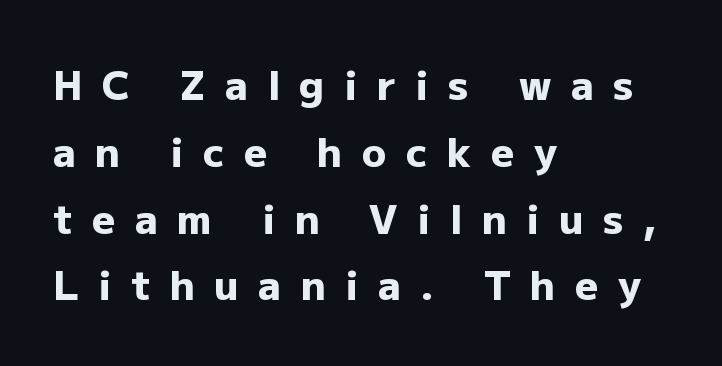
{"serif": "no", "italic": "no", "bold": "yes", "weight": "heavy", "width": "normal", "stroke_contrast": "low", "x_height": "medium", "monospaced": "no", "underline": "no", "align": "left", "line_spacing": "normal", "line_spacing_ratio": 1.67, "letter_spacing": "wide", "letter_spacing_em": 0.49, "glyph_px": 40}
